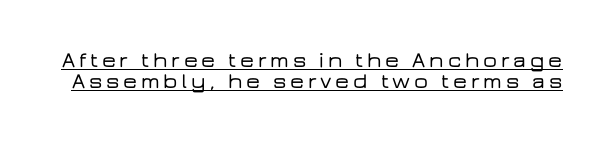
The image shows 22 px text type, upright; set tight line spacing (0.95x), underlined.
